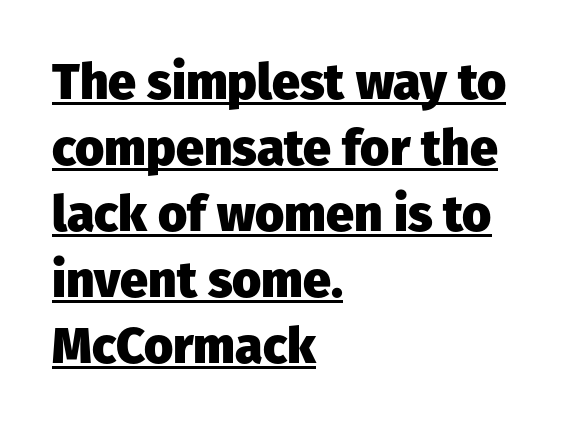
Q: Is the text bold? A: Yes.
Q: Is the text italic (slanted)? A: No, it is upright.
Q: Is the typeface a serif or a sans-serif typeface? A: Sans-serif.
Q: Is the text underlined? A: Yes.
Q: How is the paragraph aligned? A: Left-aligned.
Q: Is the spacing between letters normal or unusually wide? A: Normal.
Q: Is the spacing between lines tight, normal or loose? A: Normal.
Q: Width (condensed, normal, or wide)? A: Normal.
Q: Stroke contrast? A: Low.
Q: x-height? A: Medium.
Q: Monospaced? A: No.
